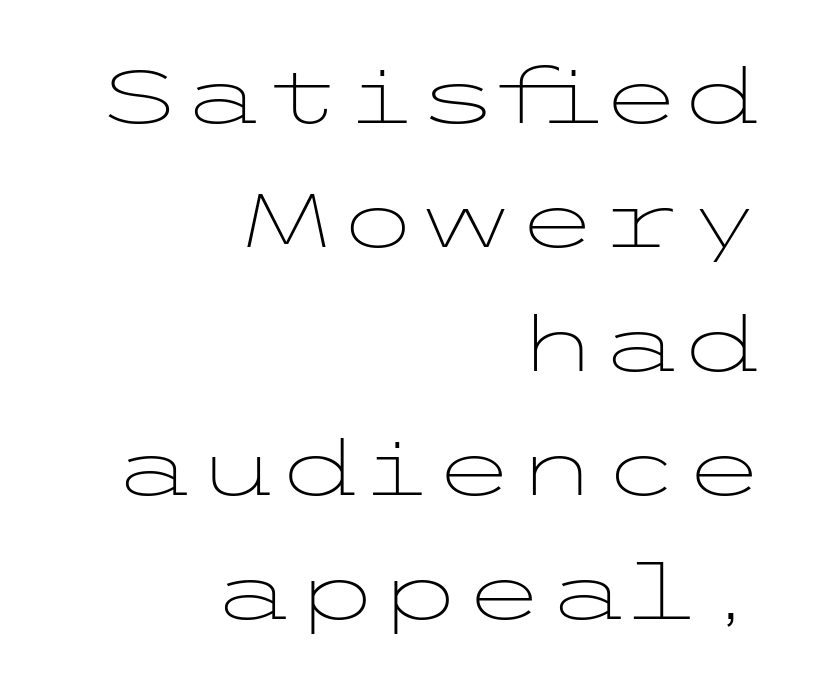
Grotesque or geometric, the face here clearly has no serifs. This is not heavy type; no bold has been used. Vertical spacing — default. Plain, unruled lines of type.
